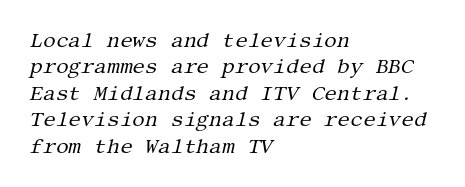
Q: Is the text bold? A: No.
Q: Is the text italic (slanted)? A: Yes, it leans right by about 13 degrees.
Q: Is the text underlined? A: No.
Q: How is the paragraph aligned? A: Left-aligned.
Q: Is the spacing between letters normal or unusually wide? A: Normal.
Q: Is the spacing between lines tight, normal or loose? A: Normal.
